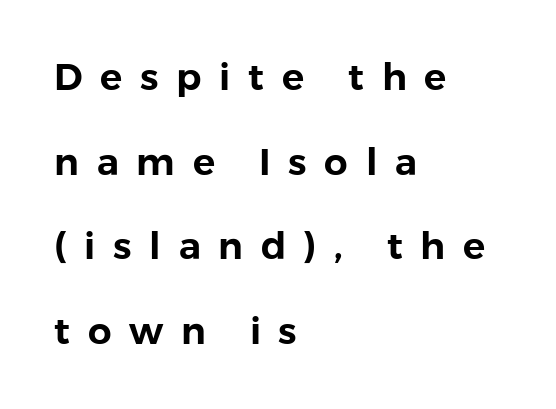
The image shows 37 px sans-serif type, upright; set left-aligned, loose line spacing (2.29x), unusually wide letter spacing (+0.48 em), not underlined; a medium x-height.
